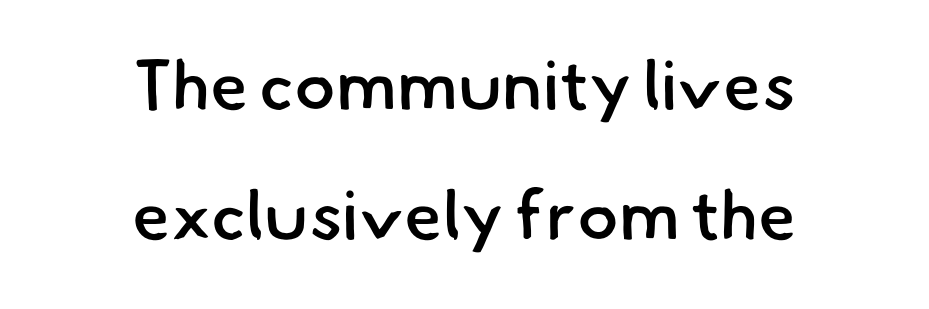
The image shows 69 px semibold sans-serif type; set centered, line spacing 1.89x, normal letter spacing, not underlined; low stroke contrast and a small x-height.
